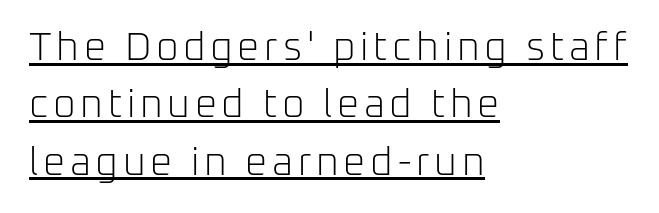
{"serif": "no", "italic": "no", "bold": "no", "weight": "light", "width": "normal", "stroke_contrast": "low", "x_height": "medium", "monospaced": "no", "underline": "yes", "align": "left", "line_spacing": "normal", "line_spacing_ratio": 1.47, "glyph_px": 39}
